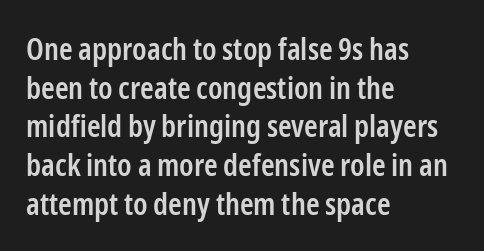
{"serif": "no", "italic": "no", "bold": "semi", "weight": "semibold", "width": "condensed", "stroke_contrast": "low", "x_height": "medium", "monospaced": "no", "underline": "no", "align": "left", "line_spacing": "normal", "line_spacing_ratio": 1.25, "letter_spacing": "normal", "letter_spacing_em": 0.0, "glyph_px": 31}
